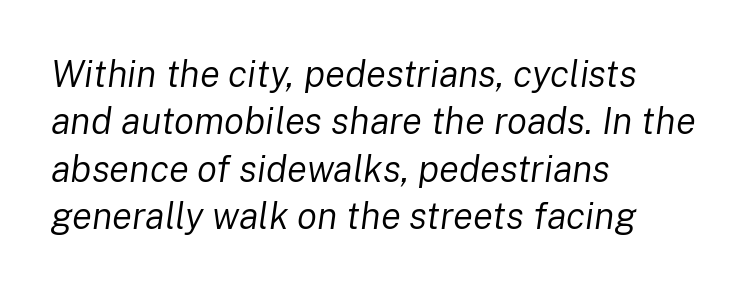
The tracking reads as untouched default to a designer's eye. The lines are quadded left. Any mark beneath the type? The region is blank. A typesetter would call this leading conventional body-copy spacing.
